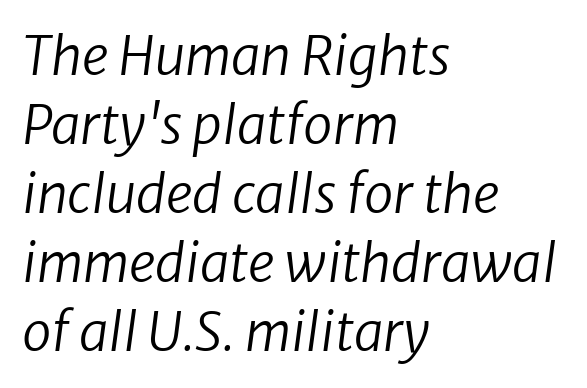
The image shows 53 px regular-weight type, italic (leaning right); set left-aligned, normal line spacing (1.3x), normal letter spacing, not underlined; low stroke contrast and a medium x-height.
